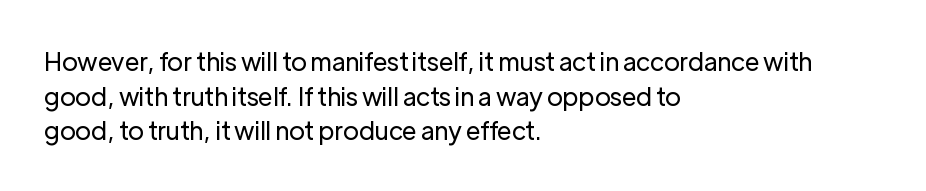
The letters stand straight up with perfectly vertical stems. The typesetter chose a ragged-right arrangement here. What's the leading like? Ordinary, nothing unusual. Nothing unusual about the tracking: characters are spaced as the font intends. Is the stroke heavy? The answer is a plain regular-or-lighter.
